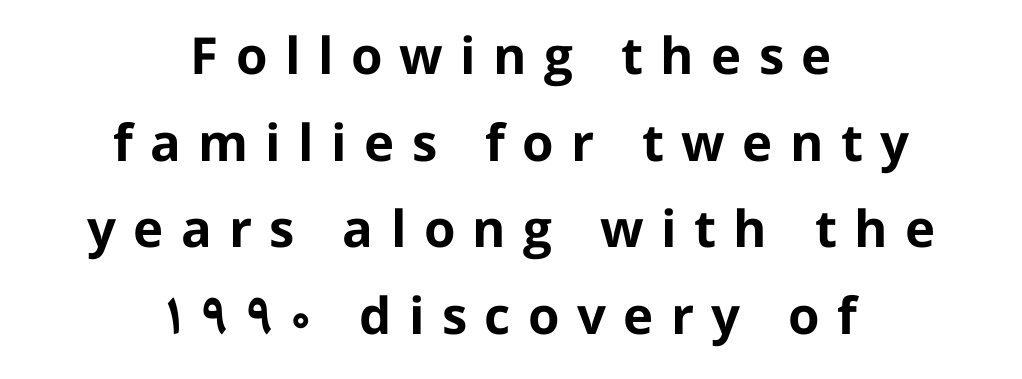
Q: Is the text bold? A: Yes.
Q: Is the text italic (slanted)? A: No, it is upright.
Q: Is the typeface a serif or a sans-serif typeface? A: Sans-serif.
Q: Is the text underlined? A: No.
Q: How is the paragraph aligned? A: Centered.
Q: Is the spacing between letters normal or unusually wide? A: Unusually wide.
Q: Is the spacing between lines tight, normal or loose? A: Normal.
Q: Width (condensed, normal, or wide)? A: Normal.
Q: Stroke contrast? A: Low.
Q: x-height? A: Medium.
Q: Monospaced? A: No.
